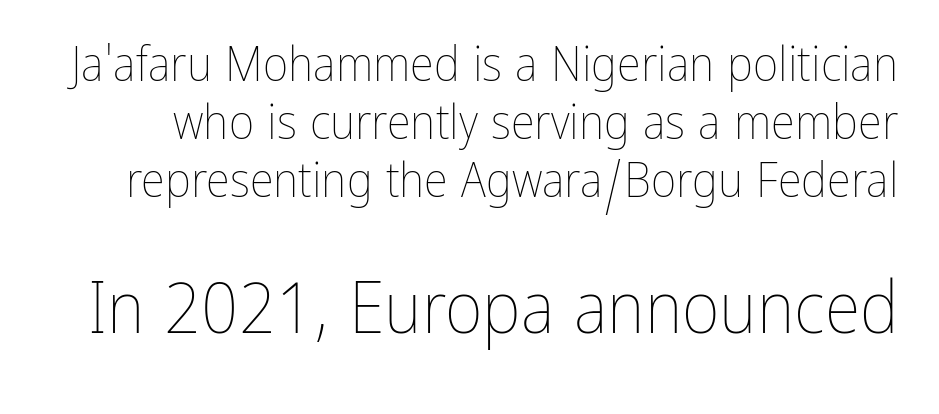
Q: Is the text bold? A: No.
Q: Is the text italic (slanted)? A: No, it is upright.
Q: Is the text underlined? A: No.
Q: Is the spacing between letters normal or unusually wide? A: Normal.
Q: Which block of text is set in a larger size, the first (top) or the second (bottom)? A: The second (bottom) one.
Q: Width (condensed, normal, or wide)? A: Condensed.
Q: Stroke contrast? A: Low.
Q: x-height? A: Medium.
Q: Monospaced? A: No.
